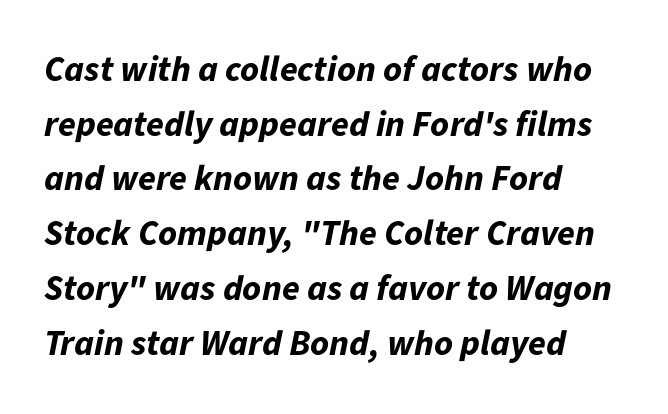
The lines sit at an ordinary, default distance from one another. Students, this is bold: see how much ink each stroke carries. This is oblique type, the kind used for emphasis or titles. Is the letter spacing exaggerated? No — it looks like the ordinary default.
